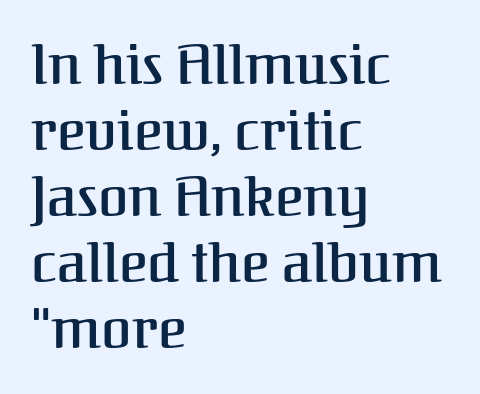
A classic flush-left, rag-right setting is used for this passage. Check where the strokes stop: tiny serifs finish them off. This sample uses an upright cut, with every glyph sitting square on the baseline. The glyphs are unaccompanied by any horizontal stroke below them.
